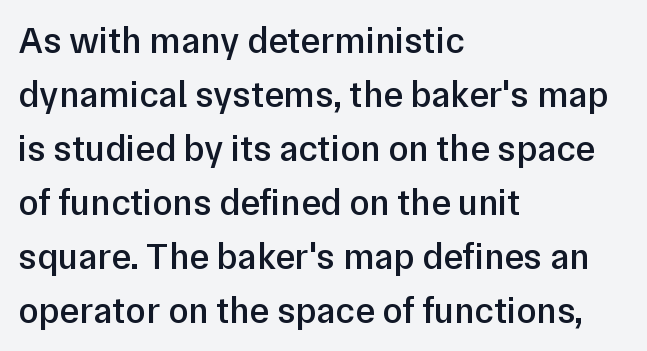
The image shows 37 px semibold sans-serif type, upright; set left-aligned, normal line spacing (1.46x), normal letter spacing, not underlined; low stroke contrast and a medium x-height.
